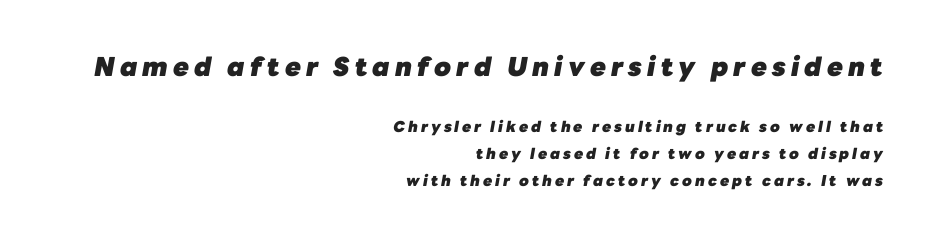
Q: Is the text bold? A: Yes.
Q: Is the text italic (slanted)? A: Yes, it leans right by about 10 degrees.
Q: Is the text underlined? A: No.
Q: How is the paragraph aligned? A: Right-aligned.
Q: Is the spacing between letters normal or unusually wide? A: Unusually wide.
Q: Which block of text is set in a larger size, the first (top) or the second (bottom)? A: The first (top) one.
